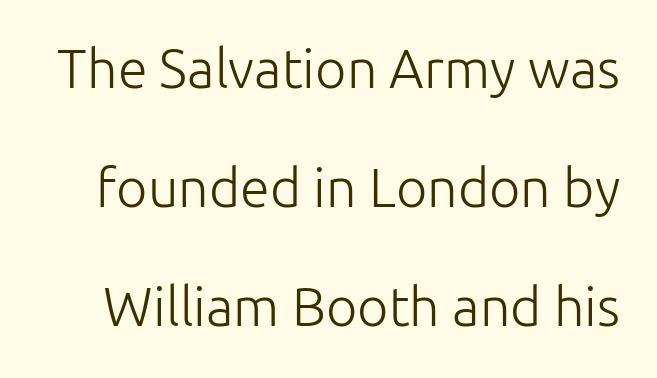
The image shows 54 px light sans-serif type, upright; set loose line spacing (2.2x), normal letter spacing, not underlined; low stroke contrast and a medium x-height.
